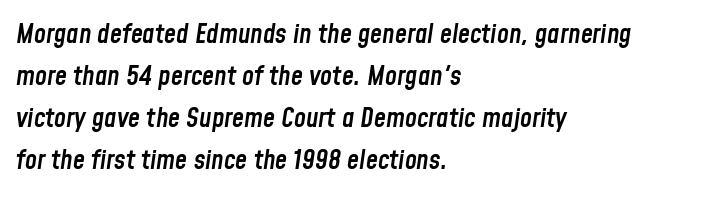
Q: Is the text bold? A: Semi-bold.
Q: Is the text italic (slanted)? A: Yes, it leans right by about 8 degrees.
Q: Is the text underlined? A: No.
Q: How is the paragraph aligned? A: Left-aligned.
Q: Is the spacing between letters normal or unusually wide? A: Normal.
Q: Is the spacing between lines tight, normal or loose? A: Normal.
